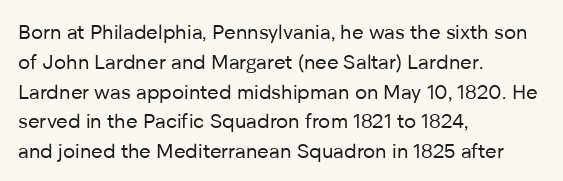
Rule under the text: the space is simply empty. Upright lettering throughout. This rendering leaves character spacing at its baseline value. If you drew a ruler down the left edge, every line would touch it. Is there much room between lines? A standard amount, neither cramped nor airy. This reads as an unemphasized weight, regular at the heaviest.
